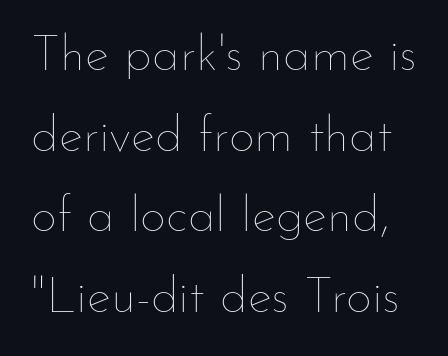
Q: Is the text bold? A: No.
Q: Is the text italic (slanted)? A: No, it is upright.
Q: Is the text underlined? A: No.
Q: Is the spacing between letters normal or unusually wide? A: Normal.
Q: Is the spacing between lines tight, normal or loose? A: Normal.
Q: Width (condensed, normal, or wide)? A: Normal.
Q: Stroke contrast? A: Low.
Q: x-height? A: Small.
Q: Monospaced? A: No.
